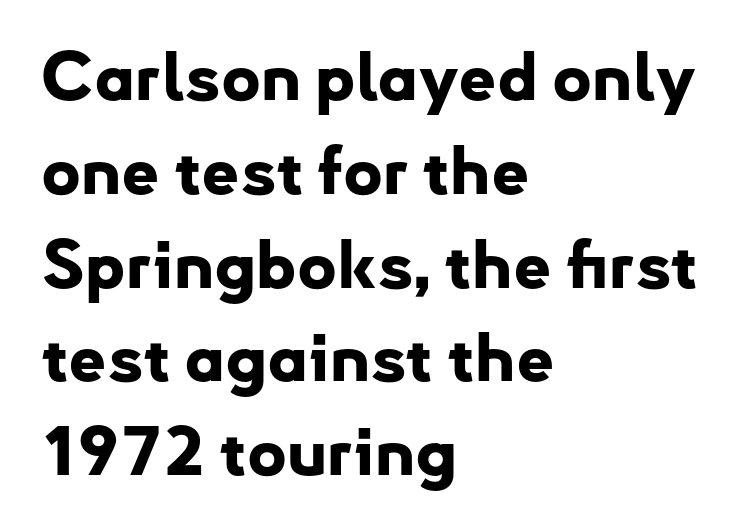
Q: Is the text bold? A: Yes.
Q: Is the text italic (slanted)? A: No, it is upright.
Q: Is the typeface a serif or a sans-serif typeface? A: Sans-serif.
Q: Is the text underlined? A: No.
Q: How is the paragraph aligned? A: Left-aligned.
Q: Is the spacing between letters normal or unusually wide? A: Normal.
Q: Is the spacing between lines tight, normal or loose? A: Normal.
Q: Width (condensed, normal, or wide)? A: Normal.
Q: Stroke contrast? A: Low.
Q: x-height? A: Small.
Q: Monospaced? A: No.
